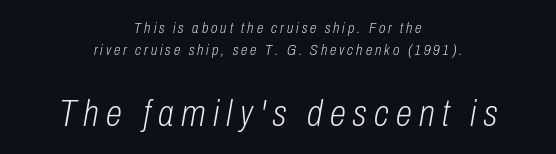
Q: Is the text bold? A: No.
Q: Is the text italic (slanted)? A: Yes, it leans right by about 10 degrees.
Q: Is the text underlined? A: No.
Q: How is the paragraph aligned? A: Centered.
Q: Is the spacing between letters normal or unusually wide? A: Unusually wide.
Q: Is the spacing between lines tight, normal or loose? A: Normal.
Q: Which block of text is set in a larger size, the first (top) or the second (bottom)? A: The second (bottom) one.
Q: Width (condensed, normal, or wide)? A: Condensed.
Q: Stroke contrast? A: Low.
Q: x-height? A: Medium.
Q: Monospaced? A: No.
